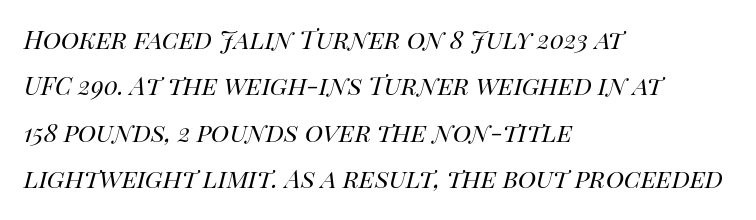
Unmarked baselines from the first word to the last. Short note: letters normally spaced. Horizontal alignment here is leftward, the default for most running prose. Reading down the column, the eye jumps a familiar distance to each next line. Each letter keeps its own natural width here, so spacing adapts to shape.
